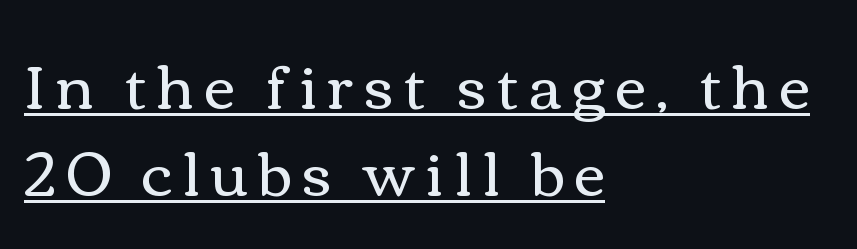
{"italic": "no", "bold": "no", "weight": "regular", "width": "wide", "x_height": "medium", "monospaced": "no", "underline": "yes", "align": "left", "line_spacing": "normal", "line_spacing_ratio": 1.42, "glyph_px": 61}
